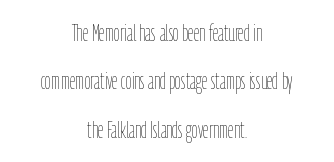
{"italic": "no", "bold": "no", "underline": "no", "align": "center", "line_spacing": "loose", "line_spacing_ratio": 2.1, "letter_spacing": "normal", "letter_spacing_em": 0.0, "glyph_px": 23}
